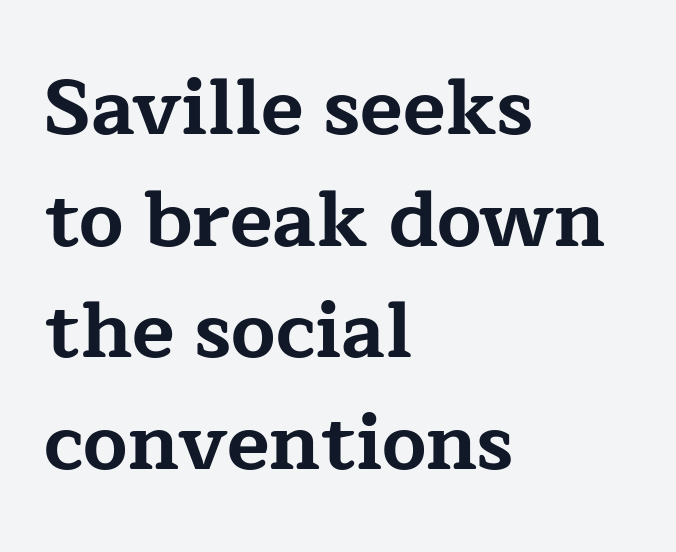
Q: Is the text bold? A: Yes.
Q: Is the text italic (slanted)? A: No, it is upright.
Q: Is the typeface a serif or a sans-serif typeface? A: Serif.
Q: Is the text underlined? A: No.
Q: How is the paragraph aligned? A: Left-aligned.
Q: Is the spacing between letters normal or unusually wide? A: Normal.
Q: Is the spacing between lines tight, normal or loose? A: Normal.
Q: Width (condensed, normal, or wide)? A: Wide.
Q: Stroke contrast? A: Low.
Q: x-height? A: Medium.
Q: Monospaced? A: No.
